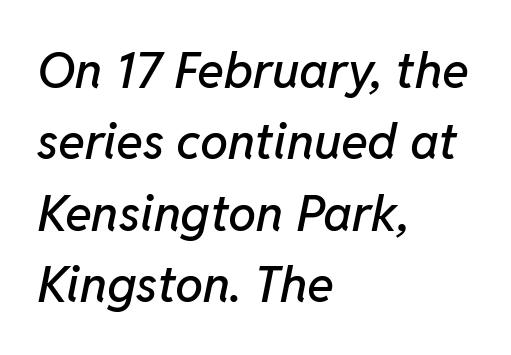
Q: Is the text italic (slanted)? A: Yes, it leans right by about 11 degrees.
Q: Is the text underlined? A: No.
Q: How is the paragraph aligned? A: Left-aligned.
Q: Is the spacing between letters normal or unusually wide? A: Normal.
Q: Is the spacing between lines tight, normal or loose? A: Normal.
Q: Width (condensed, normal, or wide)? A: Normal.
Q: Stroke contrast? A: Low.
Q: x-height? A: Medium.
Q: Monospaced? A: No.
